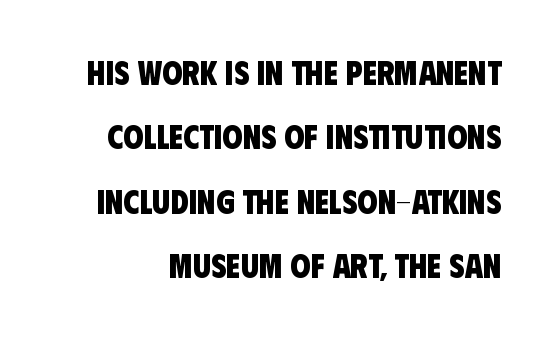
The block of text is sparse from top to bottom, with ample space between rows. Between one letter and the next there's only the usual sliver of space. The letters carry no serifs — their stems end cleanly without finishing strokes. Think of a printed novel: that variable character pitch is what you see here. Chunky letters — that's bold for sure.
